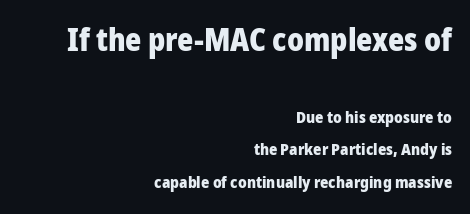
Q: Is the text bold? A: Yes.
Q: Is the text italic (slanted)? A: No, it is upright.
Q: Is the typeface a serif or a sans-serif typeface? A: Sans-serif.
Q: Is the text underlined? A: No.
Q: How is the paragraph aligned? A: Right-aligned.
Q: Is the spacing between letters normal or unusually wide? A: Normal.
Q: Is the spacing between lines tight, normal or loose? A: Loose.
Q: Which block of text is set in a larger size, the first (top) or the second (bottom)? A: The first (top) one.
Q: Width (condensed, normal, or wide)? A: Normal.
Q: Stroke contrast? A: Low.
Q: x-height? A: Medium.
Q: Monospaced? A: No.
